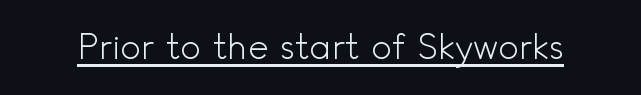
Q: Is the text bold? A: No.
Q: Is the text italic (slanted)? A: No, it is upright.
Q: Is the typeface a serif or a sans-serif typeface? A: Sans-serif.
Q: Is the text underlined? A: Yes.
Q: Is the spacing between letters normal or unusually wide? A: Normal.
Q: Width (condensed, normal, or wide)? A: Normal.
Q: x-height? A: Small.
Q: Monospaced? A: No.
